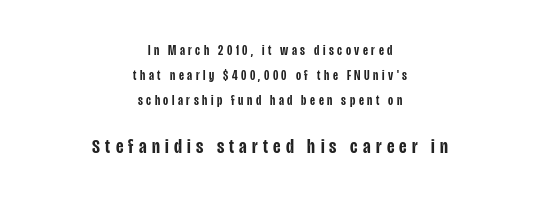
The typography opts for an upright posture over an oblique one. The face used here appears at its bigger size in the lower chunk. Clear beneath every line of the passage. If you folded the block vertically in half, each line would mirror itself in length.
